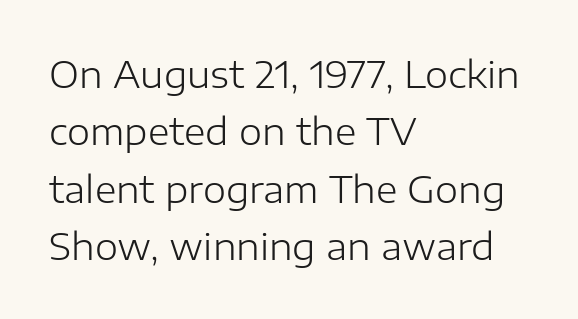
Q: Is the text bold? A: No.
Q: Is the text italic (slanted)? A: No, it is upright.
Q: Is the typeface a serif or a sans-serif typeface? A: Sans-serif.
Q: Is the text underlined? A: No.
Q: How is the paragraph aligned? A: Left-aligned.
Q: Is the spacing between letters normal or unusually wide? A: Normal.
Q: Is the spacing between lines tight, normal or loose? A: Normal.
Q: Width (condensed, normal, or wide)? A: Normal.
Q: Stroke contrast? A: Low.
Q: x-height? A: Medium.
Q: Monospaced? A: No.
